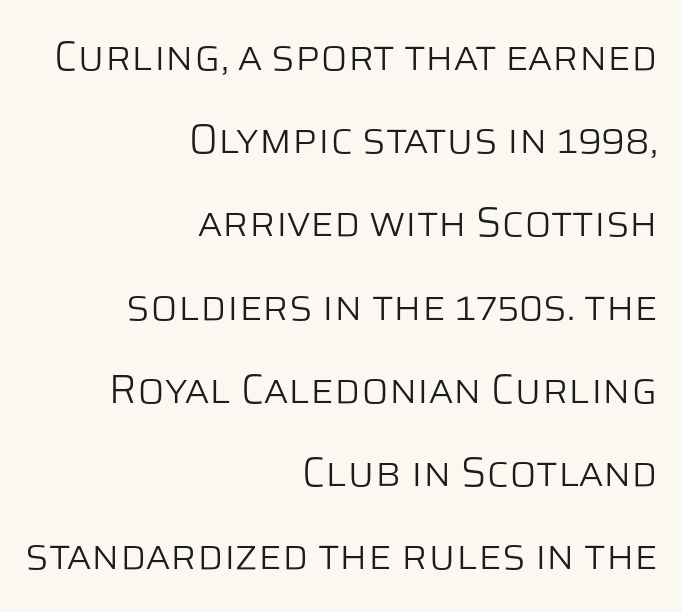
Glance below the letters and you will spot only blank space. The face used here is rendered with its standard letterfit. No italicization has been applied; the sample stays upright. Think of a printed novel: that variable character pitch is what you see here.
